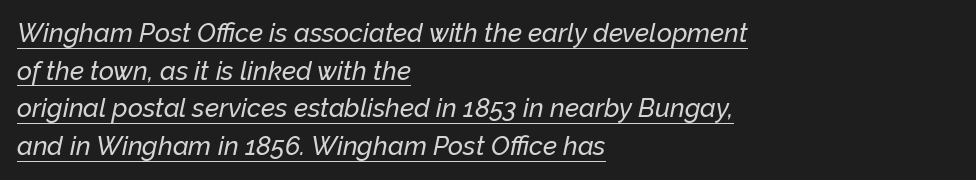
Q: Is the text italic (slanted)? A: Yes, it leans right by about 12 degrees.
Q: Is the text underlined? A: Yes.
Q: How is the paragraph aligned? A: Left-aligned.
Q: Is the spacing between letters normal or unusually wide? A: Normal.
Q: Is the spacing between lines tight, normal or loose? A: Normal.
